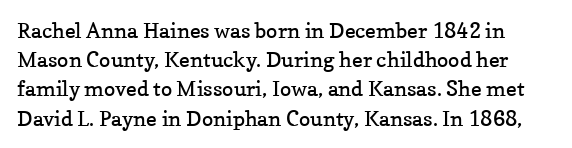
{"italic": "no", "bold": "no", "underline": "no", "line_spacing": "normal", "line_spacing_ratio": 1.39, "letter_spacing": "normal", "letter_spacing_em": 0.0, "glyph_px": 21}
